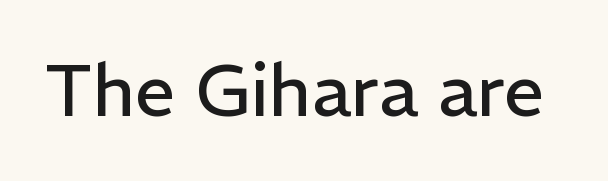
The image shows 72 px regular-weight sans-serif type, upright; set normal letter spacing, not underlined; low stroke contrast and a medium x-height.
